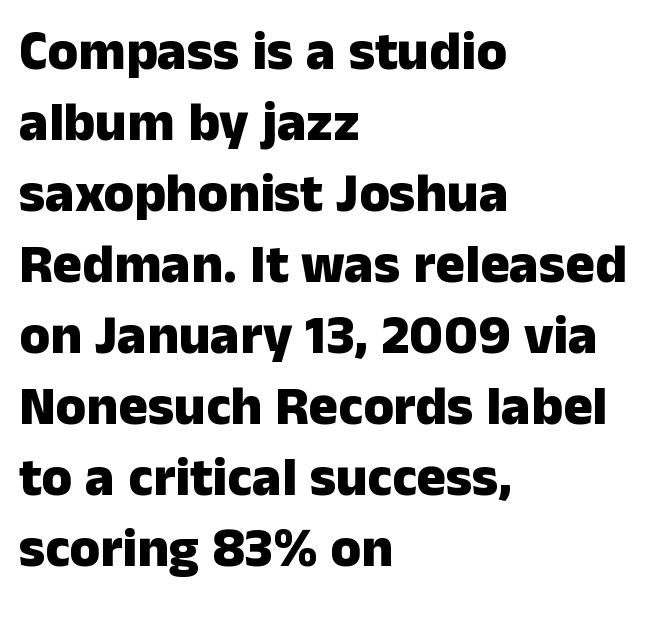
The image shows 55 px heavy sans-serif type, upright; set left-aligned, normal line spacing (1.29x), normal letter spacing, not underlined; low stroke contrast and a medium x-height.
